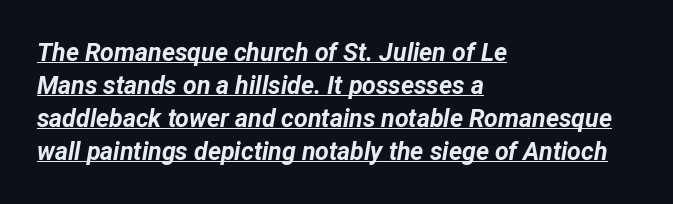
Q: Is the text bold? A: Yes.
Q: Is the text italic (slanted)? A: Yes, it leans right by about 12 degrees.
Q: Is the text underlined? A: Yes.
Q: How is the paragraph aligned? A: Left-aligned.
Q: Is the spacing between letters normal or unusually wide? A: Normal.
Q: Is the spacing between lines tight, normal or loose? A: Normal.
